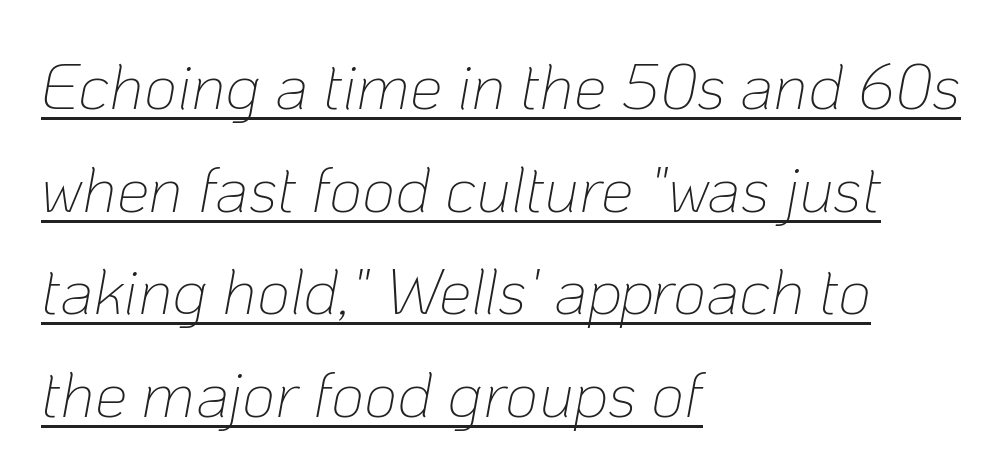
Spacing verdict: proportional, widths tailored to each character. Does the leading feel generous? No, just average. The rendered words wear a rule along their underside. Observe the lean: these are italic letterforms. Horizontally, the lines are justified to the leading edge only. Stem width sits at or under what a default text font uses.
